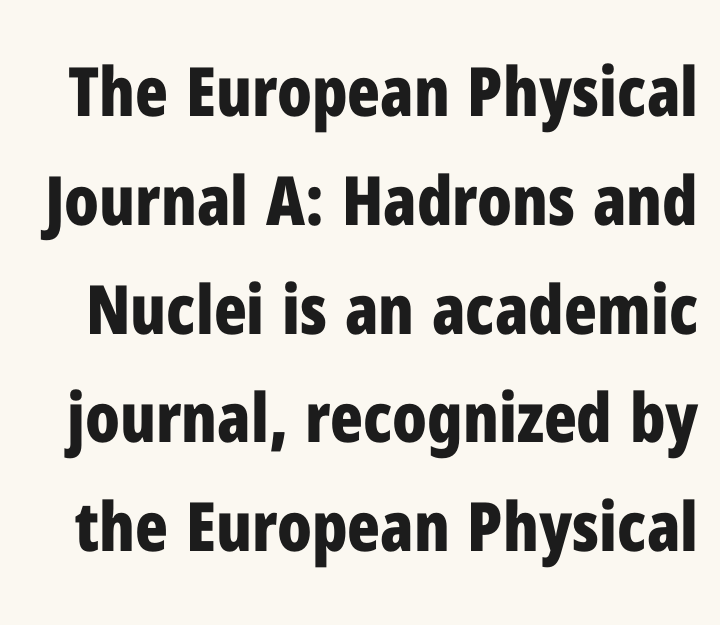
{"serif": "no", "italic": "no", "bold": "yes", "weight": "bold", "width": "condensed", "stroke_contrast": "low", "x_height": "medium", "monospaced": "no", "underline": "no", "line_spacing": "normal", "line_spacing_ratio": 1.6, "letter_spacing": "normal", "letter_spacing_em": 0.0, "glyph_px": 68}
